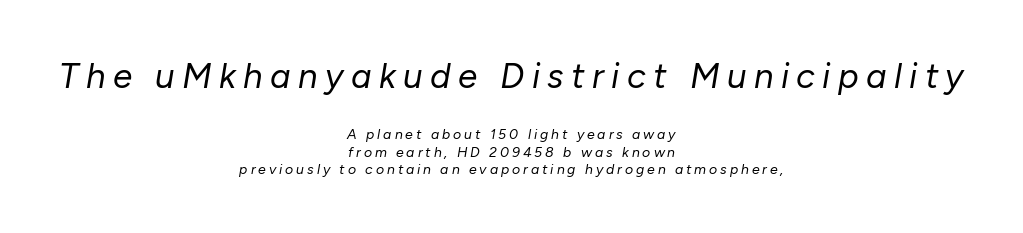
The image shows 35 px regular-weight type, italic (leaning right); set centered, line spacing 1.24x, unusually wide letter spacing (+0.21 em), not underlined; the first (top) block is 2.5x larger; low stroke contrast and a medium x-height.
